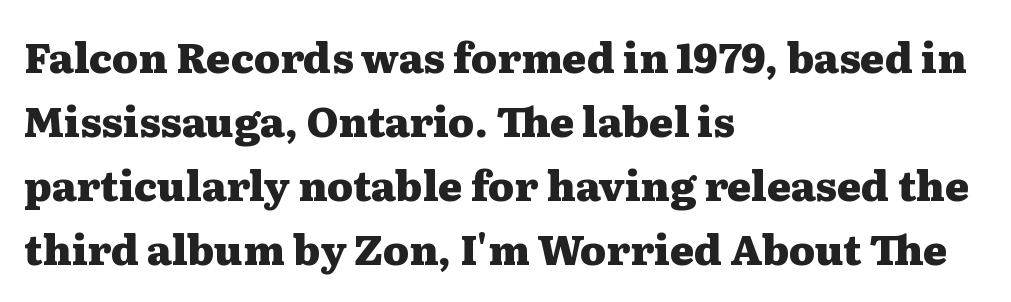
Q: Is the text bold? A: Yes.
Q: Is the text italic (slanted)? A: No, it is upright.
Q: Is the typeface a serif or a sans-serif typeface? A: Serif.
Q: Is the text underlined? A: No.
Q: How is the paragraph aligned? A: Left-aligned.
Q: Is the spacing between letters normal or unusually wide? A: Normal.
Q: Is the spacing between lines tight, normal or loose? A: Normal.
Q: Width (condensed, normal, or wide)? A: Wide.
Q: Stroke contrast? A: Medium.
Q: x-height? A: Medium.
Q: Monospaced? A: No.
